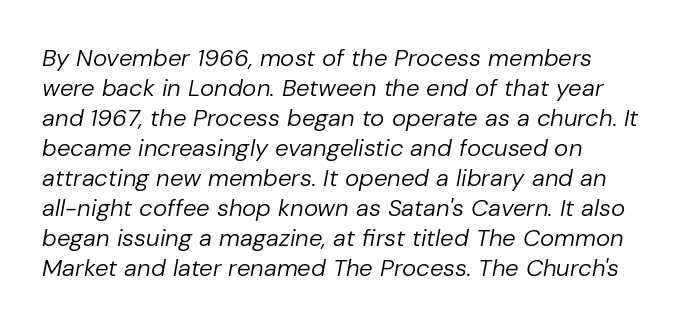
Letters rest on an invisible, unmarked baseline. The block of text has a typical density, with ordinary space between rows. The letterforms sit at book weight or below. Where is the straight margin? On the left.
